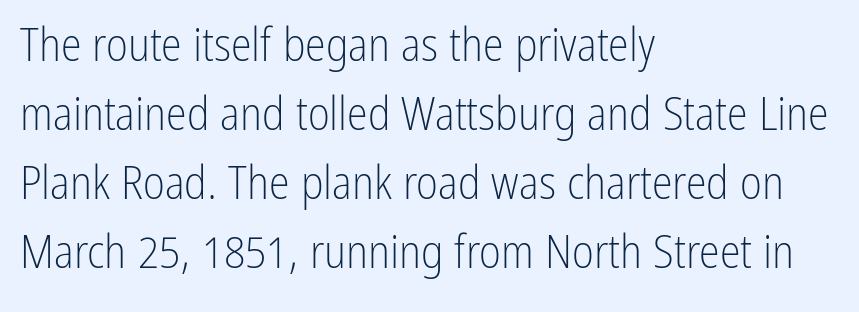
The image shows 47 px light, condensed sans-serif type, upright; set left-aligned, normal line spacing (1.47x), normal letter spacing, not underlined; low stroke contrast and a medium x-height.
